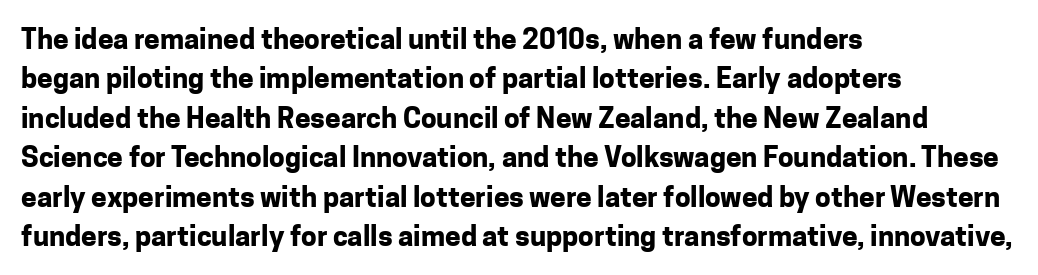
{"serif": "no", "italic": "no", "bold": "yes", "weight": "bold", "width": "normal", "stroke_contrast": "low", "x_height": "medium", "monospaced": "no", "underline": "no", "align": "left", "line_spacing": "normal", "line_spacing_ratio": 1.41, "letter_spacing": "normal", "letter_spacing_em": 0.0, "glyph_px": 28}
